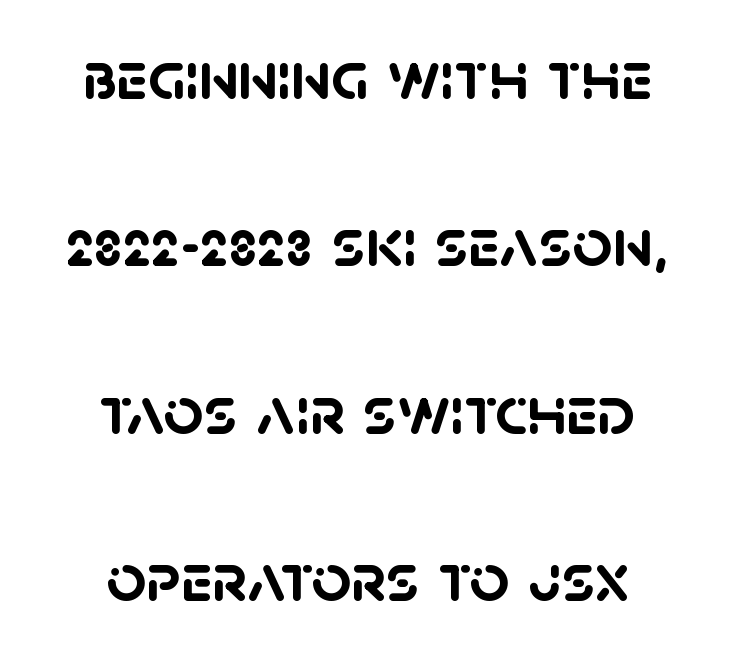
The image shows 70 px semibold sans-serif type; set centered, loose line spacing (2.39x), normal letter spacing, not underlined; low stroke contrast and a large x-height.
